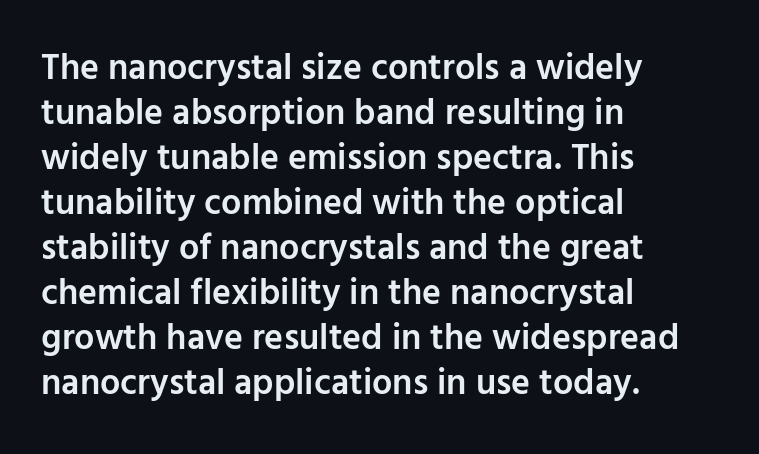
This rendering leaves character spacing at its baseline value. Unlike a traditional serif, this face leaves its strokes unadorned. The leading is moderate, giving the passage an even texture. Note the varied advance widths — an 'i' is clearly narrower than an 'm'.
